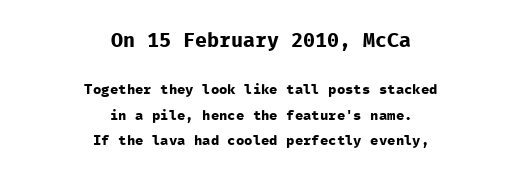
{"italic": "no", "bold": "yes", "underline": "no", "align": "center", "line_spacing_ratio": 1.81, "letter_spacing": "normal", "letter_spacing_em": 0.0, "larger_block": "first", "size_ratio": 1.43, "glyph_px": 20}
